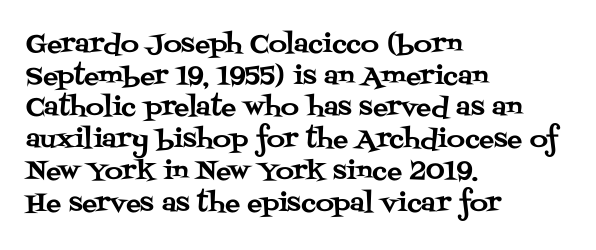
The image shows 25 px text type, upright; set left-aligned, normal line spacing (1.27x), normal letter spacing, not underlined.
